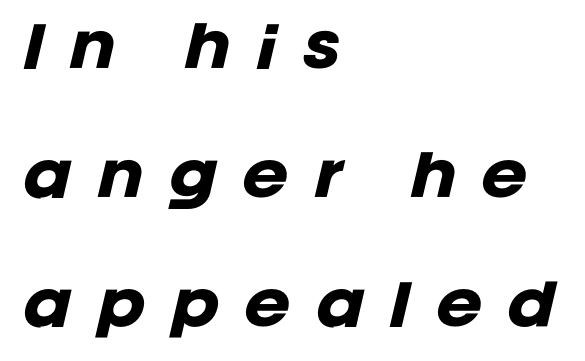
Here the designer chose a conventional face with non-uniform glyph widths. Spacing between characters has been opened up far beyond the box default. Rows of type keep a wide berth in the vertical direction. The characters look thick and weighty, a clear bold.
